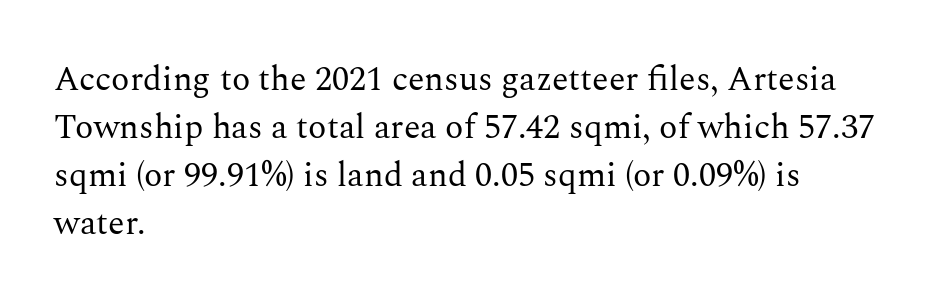
This is roman type, the default non-slanted kind. The gaps between neighbouring characters are ordinary and unremarkable. Yep, those are serifs on the letters. Vertical spacing — default. The typesetting does not lean heavy: it is not bold. Alignment: flush left.
